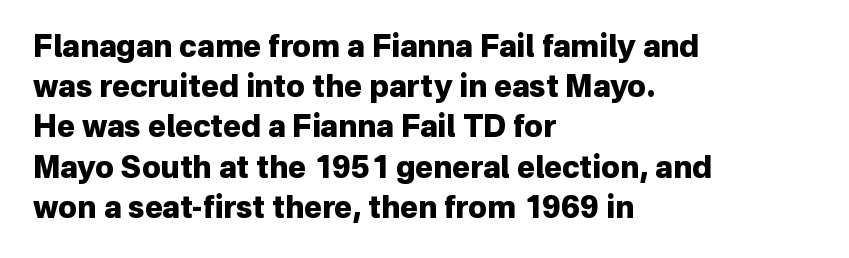
The image shows 30 px heavy sans-serif type, upright; set left-aligned, normal line spacing (1.34x), normal letter spacing, not underlined; low stroke contrast and a medium x-height.
